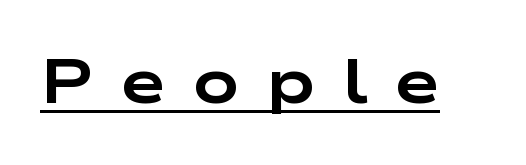
{"serif": "no", "italic": "no", "bold": "yes", "weight": "bold", "width": "wide", "stroke_contrast": "low", "x_height": "medium", "monospaced": "no", "underline": "yes", "letter_spacing": "wide", "letter_spacing_em": 0.42, "glyph_px": 62}
